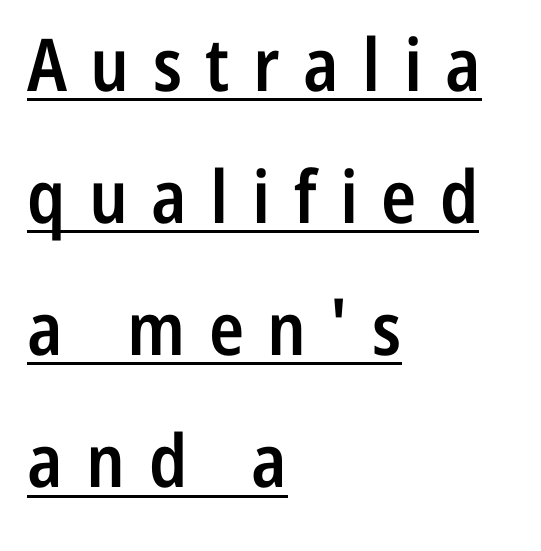
Underlined type. Between one letter and the next there's a generous, obvious gap. A fair bit of extra ink — the face is semibold, not bold. Nope, not italic — everything's standing straight. The designer went with a sans here, leaving each stem footless.
